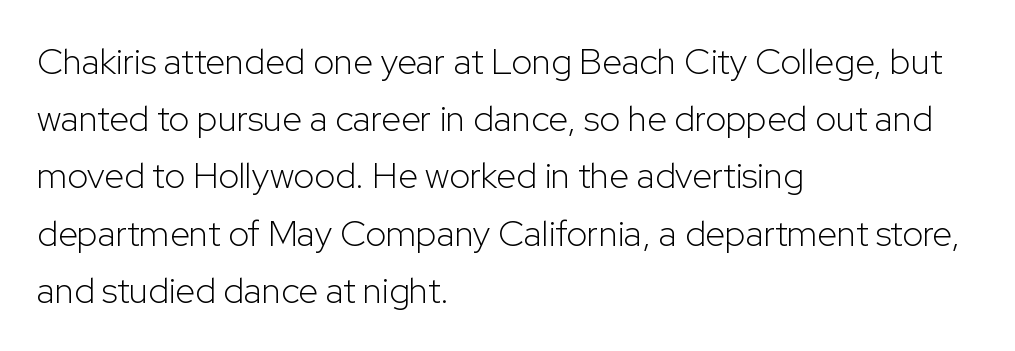
Q: Is the text bold? A: No.
Q: Is the text italic (slanted)? A: No, it is upright.
Q: Is the typeface a serif or a sans-serif typeface? A: Sans-serif.
Q: Is the text underlined? A: No.
Q: How is the paragraph aligned? A: Left-aligned.
Q: Is the spacing between letters normal or unusually wide? A: Normal.
Q: Is the spacing between lines tight, normal or loose? A: Normal.
Q: Width (condensed, normal, or wide)? A: Normal.
Q: Stroke contrast? A: Low.
Q: x-height? A: Medium.
Q: Monospaced? A: No.
